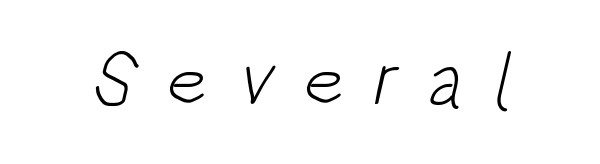
{"serif": "no", "bold": "no", "weight": "light", "width": "condensed", "stroke_contrast": "low", "x_height": "large", "monospaced": "no", "underline": "no", "letter_spacing": "wide", "letter_spacing_em": 0.37, "glyph_px": 77}
